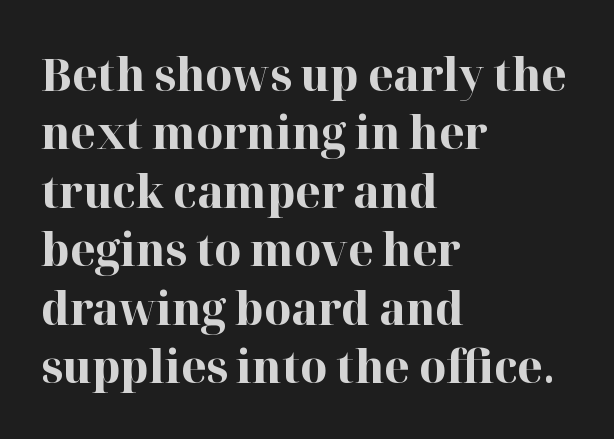
{"serif": "yes", "italic": "no", "bold": "yes", "weight": "bold", "width": "normal", "stroke_contrast": "high", "x_height": "medium", "monospaced": "no", "underline": "no", "align": "left", "line_spacing": "normal", "line_spacing_ratio": 1.27, "letter_spacing": "normal", "letter_spacing_em": 0.0, "glyph_px": 46}
